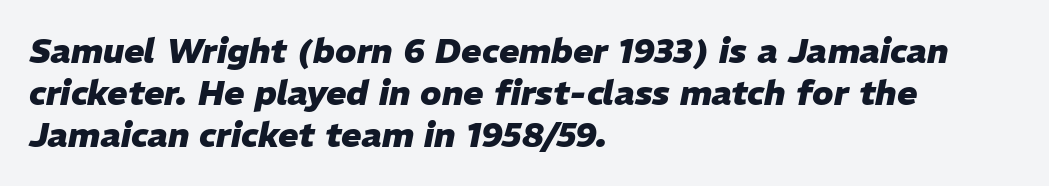
Check the space under the baseline: it is left empty. Proportional: the letters do not fall into vertical columns. Letter spacing: default. Typesetter's note: full bold, strokes at maximum text heaviness.
